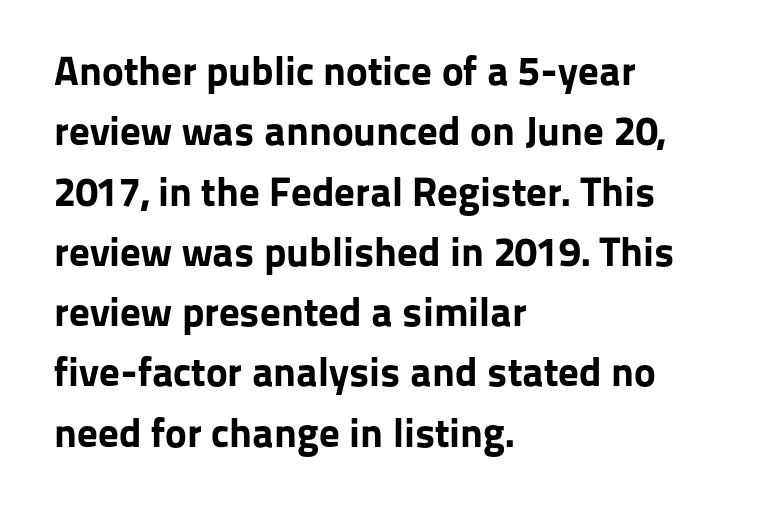
This sample uses plain, unmodified letter spacing. Heft: maximum for text — a bold. One-word summary of the alignment: left. You can tell from the bare stems that sans-serif type was used. This is the regular roman posture of the typeface.
